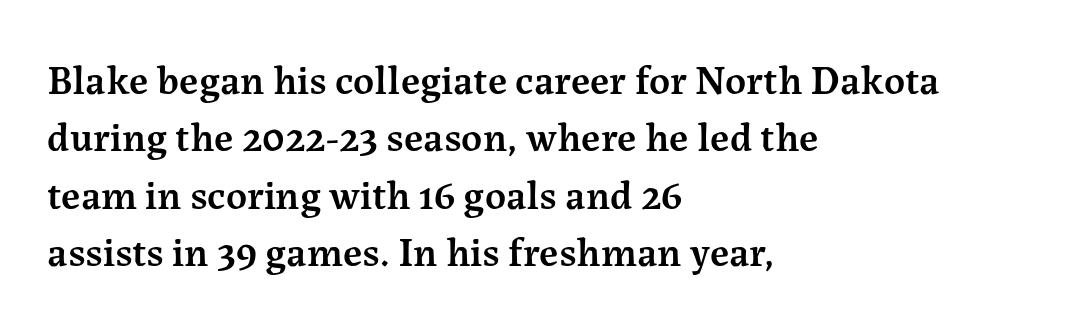
The space beneath each line is pristine and unruled. Do the characters align in a grid? No, the font is proportional. Moderately thickened strokes mark this as semibold type. The ragged edge is on the right, which tells us the setting is flush left. Normally led — the rows are evenly, conventionally spaced.
